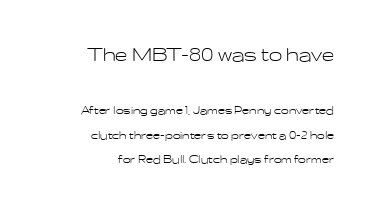
Q: Is the text bold? A: No.
Q: Is the text italic (slanted)? A: No, it is upright.
Q: Is the text underlined? A: No.
Q: How is the paragraph aligned? A: Right-aligned.
Q: Is the spacing between letters normal or unusually wide? A: Normal.
Q: Which block of text is set in a larger size, the first (top) or the second (bottom)? A: The first (top) one.
